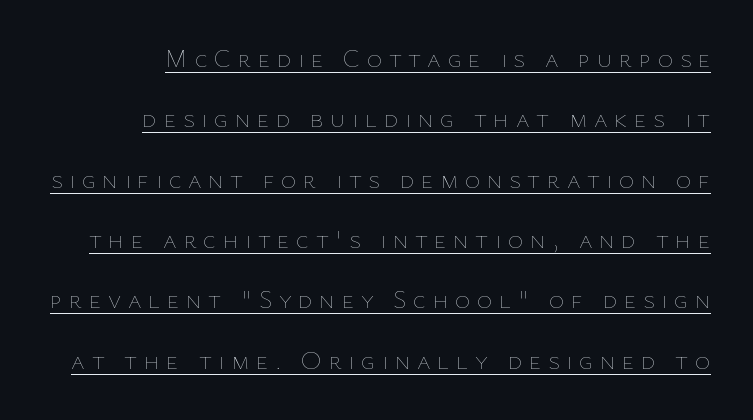
Students, observe the line beneath the letters — that is underlining. Posture: upright roman. Compared with a typical body face, this is equally light or lighter still. The type is letterspaced generously, with wide tracking. The passage shown stacks its lines with a broad gap.
